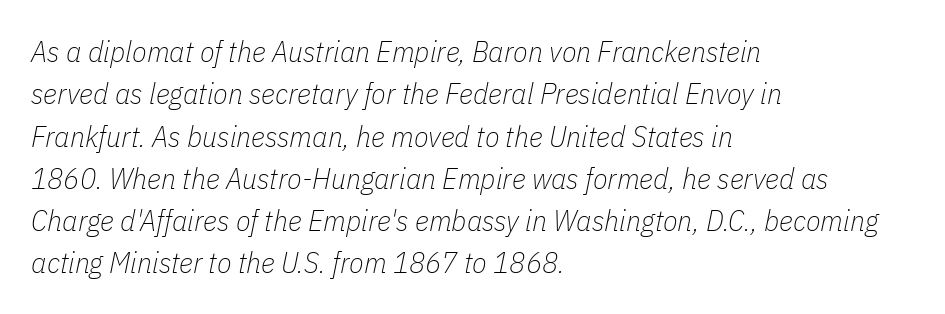
{"italic": "yes", "lean": "right", "slant_degrees": 11, "bold": "no", "weight": "thin", "width": "condensed", "stroke_contrast": "low", "x_height": "medium", "monospaced": "no", "underline": "no", "align": "left", "line_spacing": "normal", "line_spacing_ratio": 1.41, "letter_spacing": "normal", "letter_spacing_em": 0.0, "glyph_px": 30}
